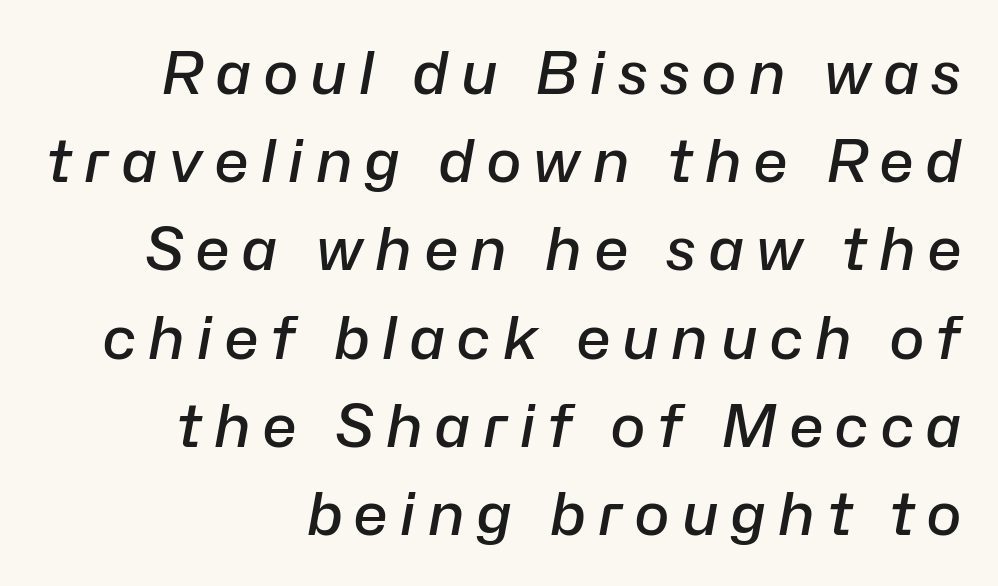
The image shows 60 px semibold type, italic (leaning right); set right-aligned, normal line spacing (1.47x), not underlined; low stroke contrast and a medium x-height.
